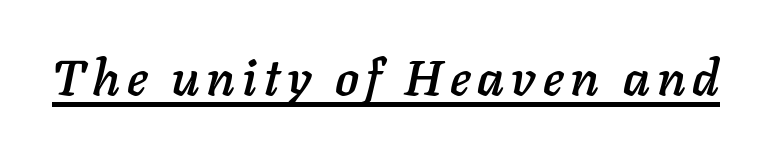
Here the designer chose a conventional face with non-uniform glyph widths. Does a line run under the words? Yes, clearly. Posture: slanted.
